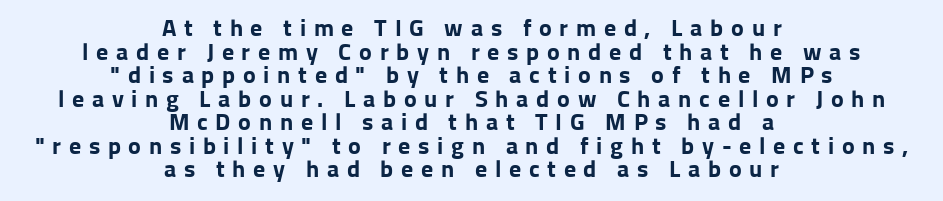
{"italic": "no", "bold": "yes", "underline": "no", "align": "center", "line_spacing": "tight", "line_spacing_ratio": 0.98, "letter_spacing": "wide", "letter_spacing_em": 0.32, "glyph_px": 24}
